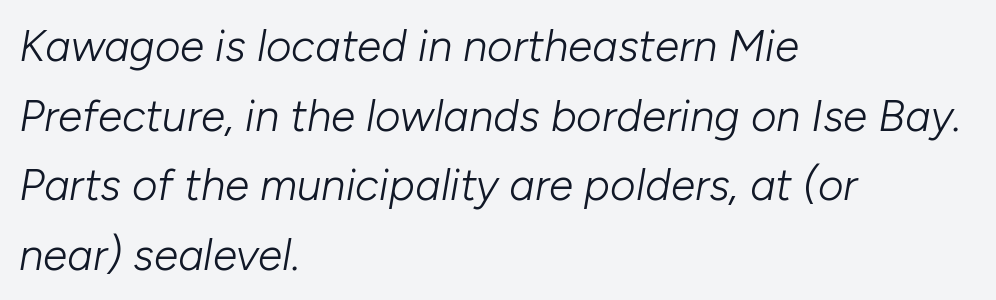
The image shows 44 px light type, italic (leaning right); set left-aligned, normal line spacing (1.58x), normal letter spacing, not underlined; low stroke contrast and a medium x-height.
